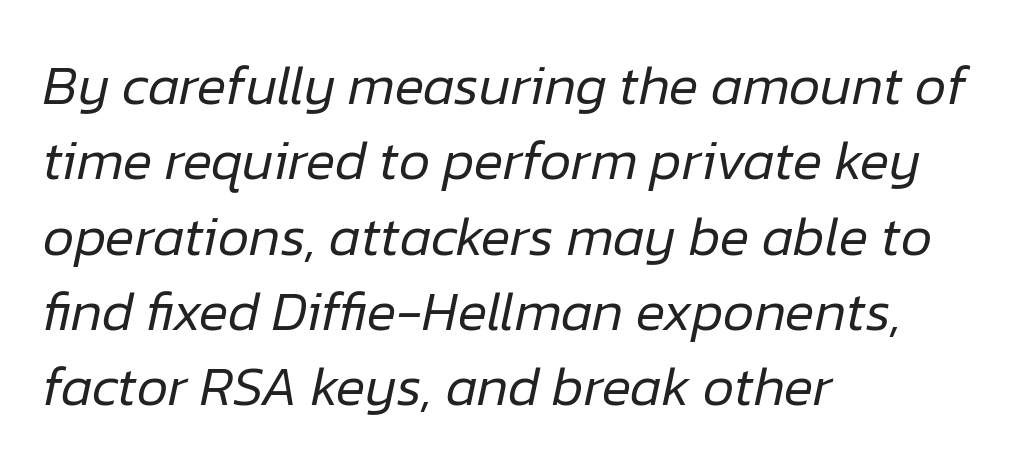
{"italic": "yes", "lean": "right", "slant_degrees": 12, "bold": "no", "weight": "regular", "width": "normal", "stroke_contrast": "low", "x_height": "medium", "monospaced": "no", "underline": "no", "align": "left", "line_spacing": "normal", "line_spacing_ratio": 1.37, "letter_spacing": "normal", "letter_spacing_em": 0.0, "glyph_px": 55}
